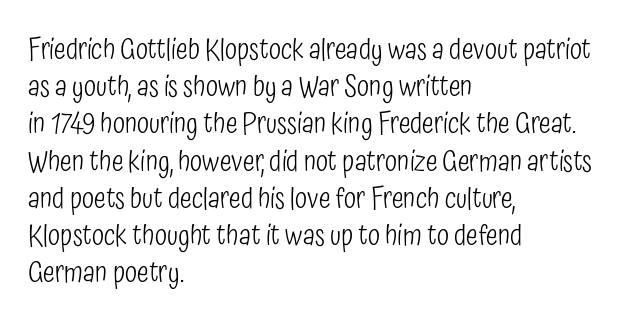
Q: Is the text bold? A: No.
Q: Is the text italic (slanted)? A: No, it is upright.
Q: Is the typeface a serif or a sans-serif typeface? A: Sans-serif.
Q: Is the text underlined? A: No.
Q: How is the paragraph aligned? A: Left-aligned.
Q: Is the spacing between letters normal or unusually wide? A: Normal.
Q: Is the spacing between lines tight, normal or loose? A: Normal.
Q: Width (condensed, normal, or wide)? A: Condensed.
Q: Stroke contrast? A: Low.
Q: x-height? A: Medium.
Q: Monospaced? A: No.
